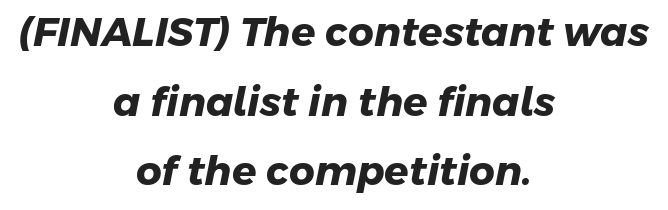
{"serif": "no", "bold": "yes", "weight": "heavy", "width": "normal", "stroke_contrast": "low", "x_height": "medium", "monospaced": "no", "underline": "no", "align": "center", "line_spacing_ratio": 1.74, "letter_spacing": "normal", "letter_spacing_em": 0.0, "glyph_px": 40}
